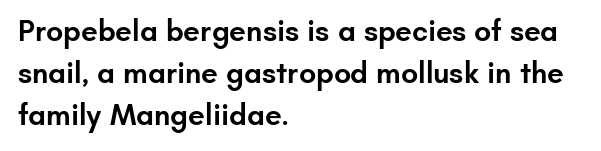
{"serif": "no", "italic": "no", "bold": "semi", "weight": "semibold", "width": "normal", "stroke_contrast": "low", "x_height": "small", "monospaced": "no", "underline": "no", "align": "left", "line_spacing": "normal", "line_spacing_ratio": 1.4, "letter_spacing": "normal", "letter_spacing_em": 0.0, "glyph_px": 30}
